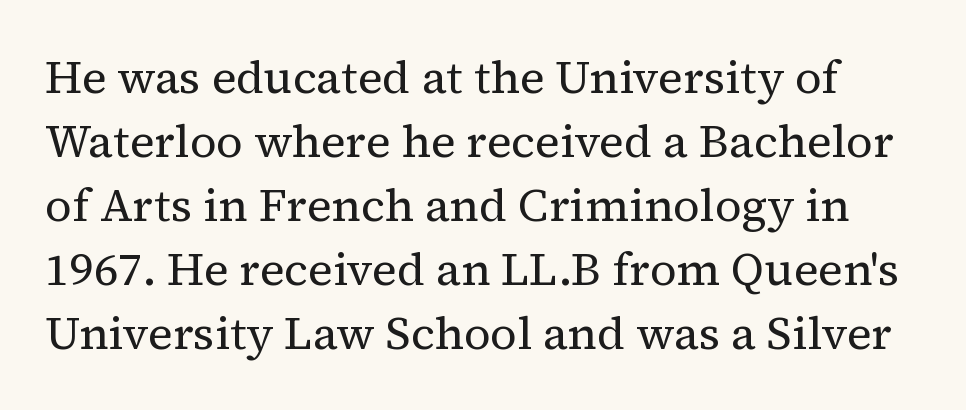
{"serif": "yes", "italic": "no", "bold": "no", "weight": "regular", "width": "normal", "stroke_contrast": "medium", "x_height": "medium", "monospaced": "no", "underline": "no", "line_spacing": "normal", "line_spacing_ratio": 1.39, "letter_spacing": "normal", "letter_spacing_em": 0.0, "glyph_px": 46}
